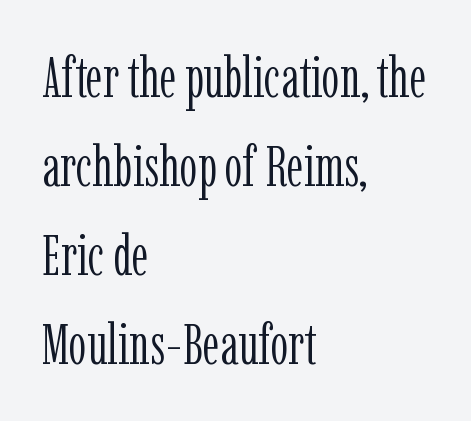
Q: Is the text bold? A: No.
Q: Is the text italic (slanted)? A: No, it is upright.
Q: Is the typeface a serif or a sans-serif typeface? A: Serif.
Q: Is the text underlined? A: No.
Q: How is the paragraph aligned? A: Left-aligned.
Q: Is the spacing between letters normal or unusually wide? A: Normal.
Q: Is the spacing between lines tight, normal or loose? A: Normal.
Q: Width (condensed, normal, or wide)? A: Condensed.
Q: Stroke contrast? A: Low.
Q: x-height? A: Medium.
Q: Monospaced? A: No.
